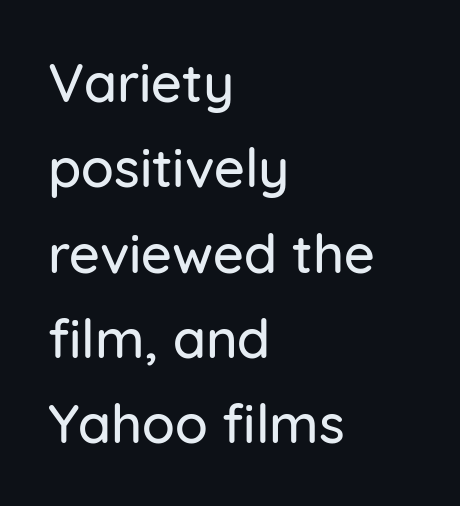
Normally led — the rows are evenly, conventionally spaced. The foot of each line stays bare and open. Looks like regular typesetting: each glyph gets only the width it needs. The specimen reads as upright at a glance.
